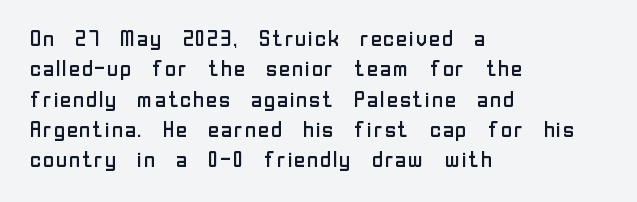
Q: Is the text bold? A: No.
Q: Is the text italic (slanted)? A: No, it is upright.
Q: Is the text underlined? A: No.
Q: How is the paragraph aligned? A: Left-aligned.
Q: Is the spacing between letters normal or unusually wide? A: Normal.
Q: Is the spacing between lines tight, normal or loose? A: Normal.
